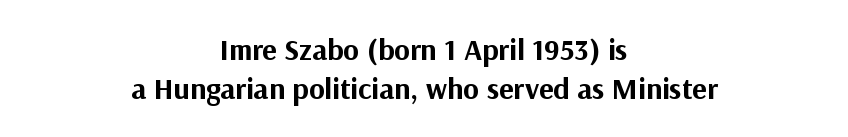
This is heavy type, rendered in bold. A sans-serif font was chosen for this passage. Has an underline been added? It has not. Looks like regular typesetting: each glyph gets only the width it needs.
